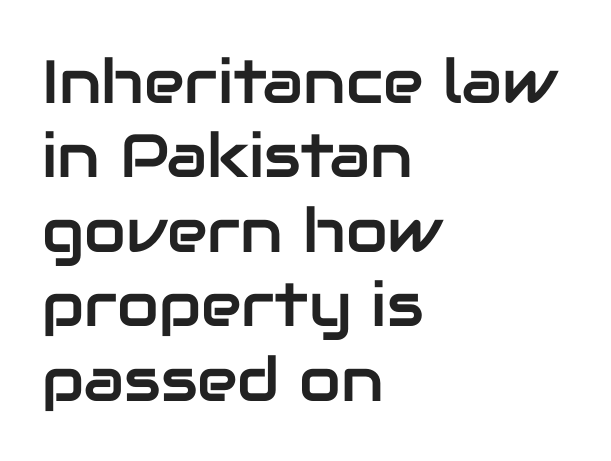
Grotesque or geometric, the face here clearly has no serifs. These lines were composed using upright roman letters. Character widths vary here, with narrow letters taking less room than wide ones. Layout note: lines flush left.
